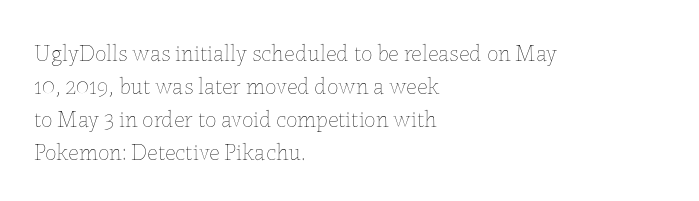
{"italic": "no", "bold": "no", "underline": "no", "align": "left", "line_spacing": "normal", "line_spacing_ratio": 1.43, "letter_spacing": "normal", "letter_spacing_em": 0.0, "glyph_px": 23}
